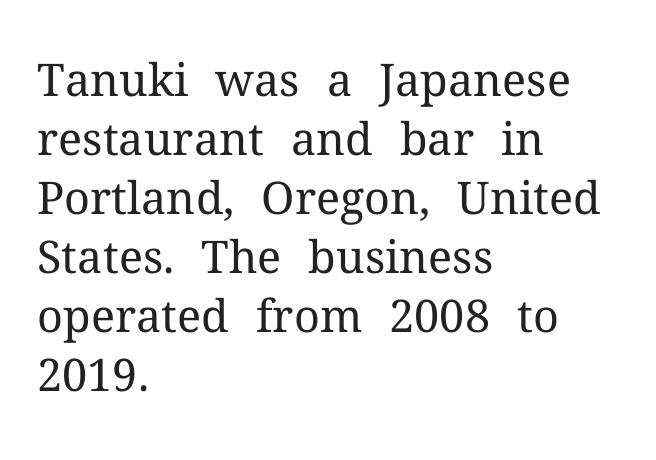
Q: Is the text bold? A: No.
Q: Is the text italic (slanted)? A: No, it is upright.
Q: Is the typeface a serif or a sans-serif typeface? A: Serif.
Q: Is the text underlined? A: No.
Q: How is the paragraph aligned? A: Left-aligned.
Q: Is the spacing between letters normal or unusually wide? A: Normal.
Q: Is the spacing between lines tight, normal or loose? A: Normal.
Q: Width (condensed, normal, or wide)? A: Normal.
Q: Stroke contrast? A: Medium.
Q: x-height? A: Medium.
Q: Monospaced? A: No.
